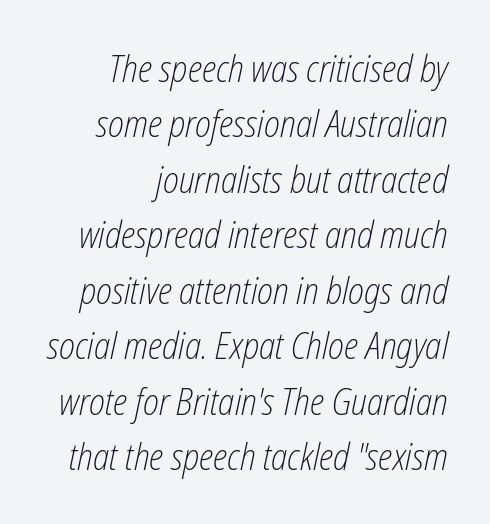
{"italic": "yes", "lean": "right", "slant_degrees": 12, "bold": "no", "weight": "light", "width": "condensed", "stroke_contrast": "low", "x_height": "medium", "monospaced": "no", "underline": "no", "align": "right", "line_spacing": "normal", "line_spacing_ratio": 1.5, "letter_spacing": "normal", "letter_spacing_em": 0.0, "glyph_px": 37}
